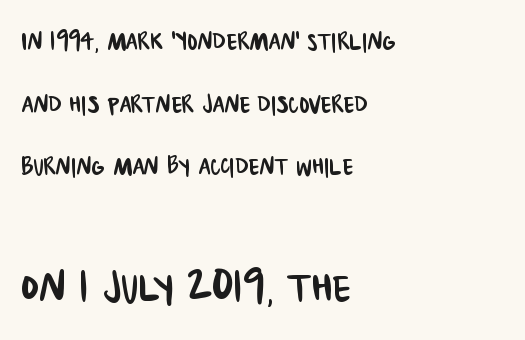
{"serif": "no", "width": "condensed", "stroke_contrast": "low", "x_height": "large", "monospaced": "no", "underline": "no", "align": "left", "line_spacing": "loose", "line_spacing_ratio": 2.02, "letter_spacing": "normal", "letter_spacing_em": 0.0, "larger_block": "second", "size_ratio": 1.74, "glyph_px": 54}
